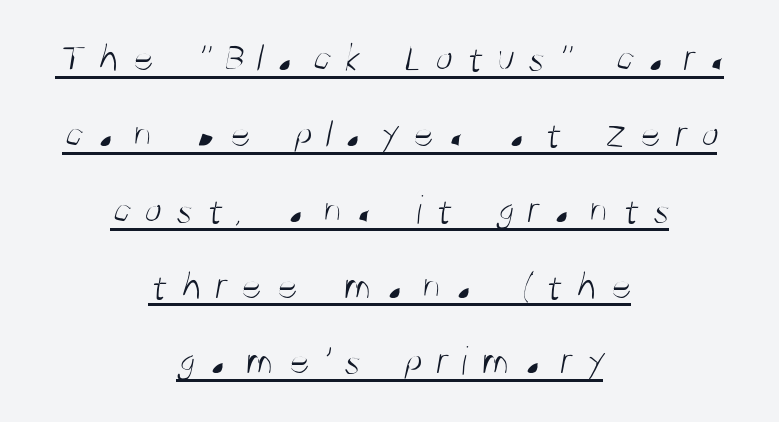
{"serif": "no", "bold": "no", "weight": "light", "width": "condensed", "stroke_contrast": "medium", "x_height": "large", "monospaced": "no", "underline": "yes", "align": "center", "line_spacing_ratio": 1.85, "letter_spacing": "wide", "letter_spacing_em": 0.31, "glyph_px": 41}
